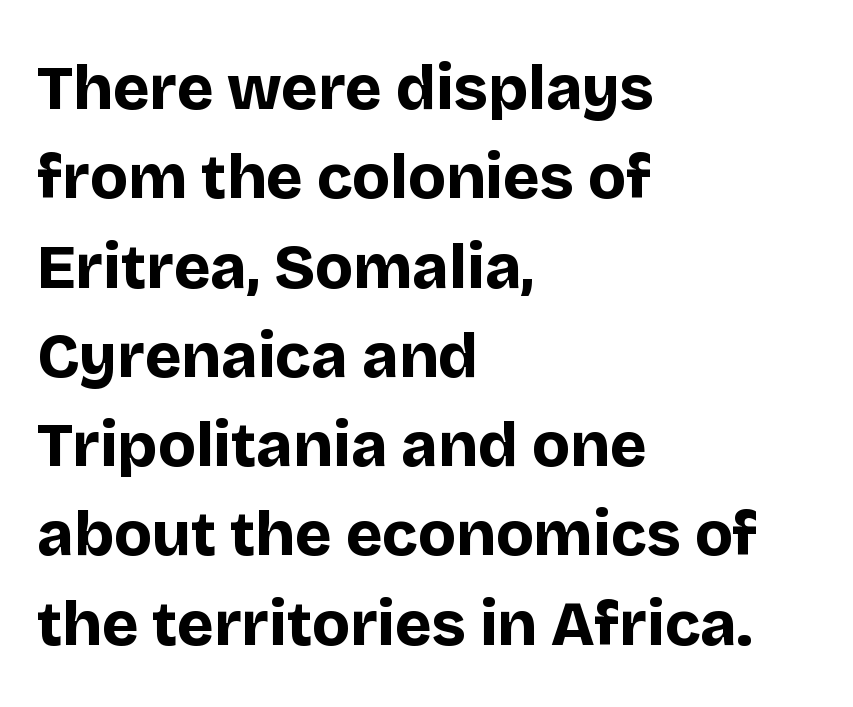
{"serif": "no", "italic": "no", "bold": "yes", "weight": "bold", "width": "normal", "stroke_contrast": "low", "x_height": "large", "monospaced": "no", "underline": "no", "align": "left", "line_spacing": "normal", "line_spacing_ratio": 1.44, "letter_spacing": "normal", "letter_spacing_em": 0.0, "glyph_px": 62}
